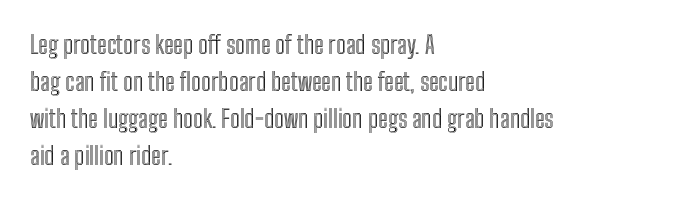
{"italic": "no", "underline": "no", "align": "left", "line_spacing": "normal", "line_spacing_ratio": 1.54, "letter_spacing": "normal", "letter_spacing_em": 0.0, "glyph_px": 24}
